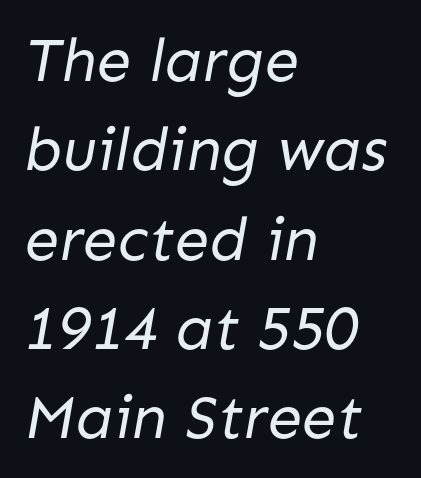
The letters carry no serifs — their stems end cleanly without finishing strokes. You could not count columns in this text — the font is proportionally spaced. The rendering uses a moderate line-height, typical for paragraphs. The letterforms sit shoulder to shoulder at normal distance. Left-aligned paragraph, ragged on the right. Letters rest on an invisible, unmarked baseline.
